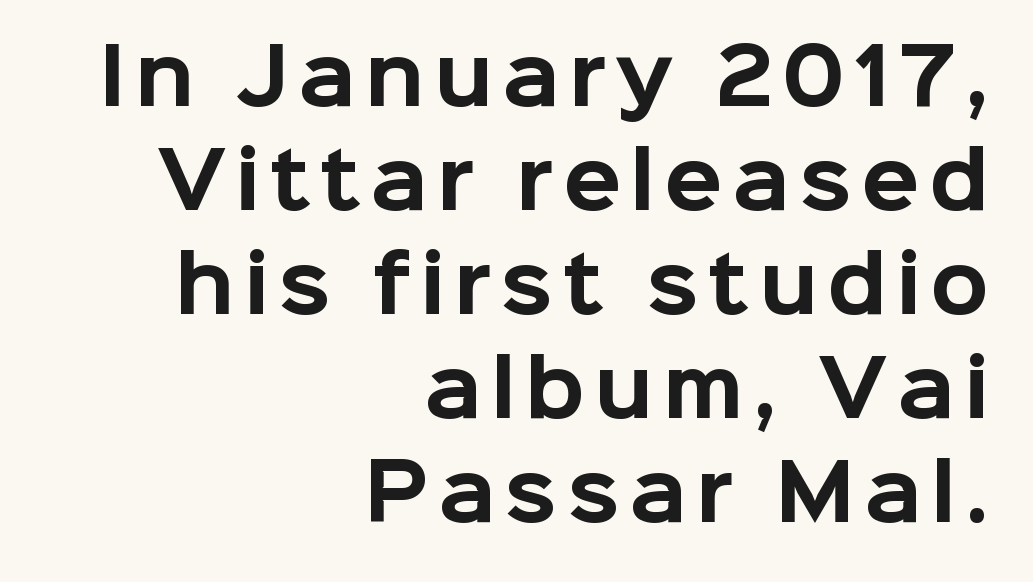
This is roman type, the default non-slanted kind. The typesetting leans heavy: a genuine bold. Which margin do the lines hug? The right one — the left edge is uneven. Underline: absent. Observe the absence of serifs on each vertical stroke in this sample.
